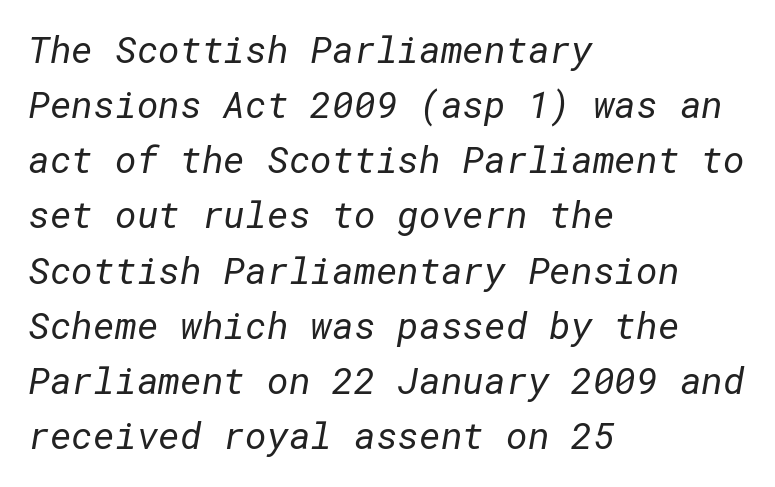
Is there much room between lines? A standard amount, neither cramped nor airy. No letter is thick-stroked: the sample isn't bold. This sample uses a sans-serif face. Honestly, the letter spacing is just normal — you wouldn't notice it. This rendering features lettering with no underline.
